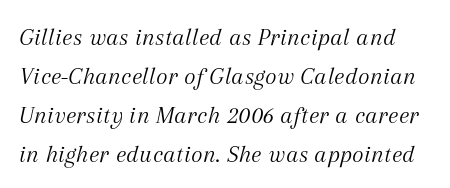
The image shows 25 px text type, italic (leaning right); set normal line spacing (1.56x), normal letter spacing, not underlined.
